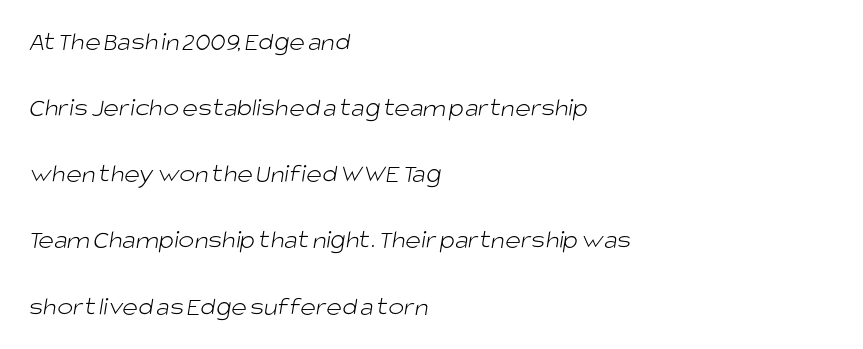
{"bold": "no", "underline": "no", "align": "left", "line_spacing": "loose", "line_spacing_ratio": 2.45, "letter_spacing": "normal", "letter_spacing_em": 0.0, "glyph_px": 27}
